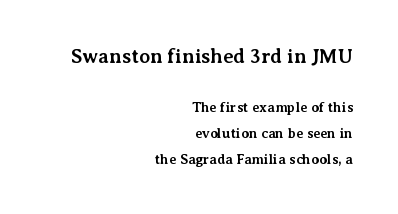
Typographic density is high because the face is bold. Clear beneath every line of the passage. The setting favours the right margin, as signatures and pull-quotes sometimes do. These lines keep a tight, regular rhythm from letter to letter. You can tell it's not italic because the verticals are truly vertical.
